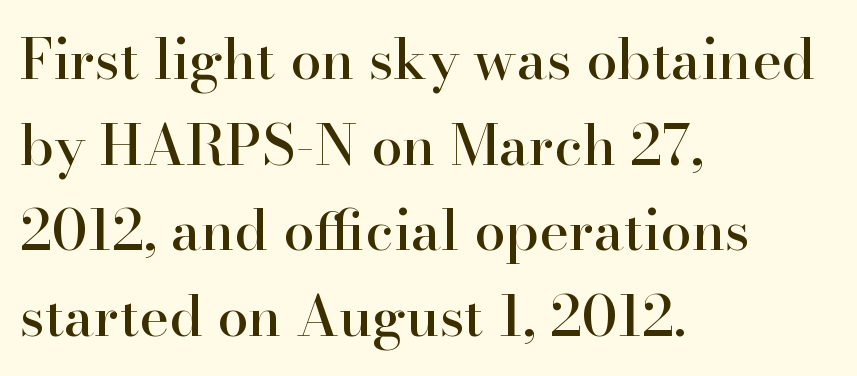
The image shows 56 px serif type, upright; set left-aligned, normal line spacing (1.53x), normal letter spacing, not underlined; high stroke contrast and a small x-height.
